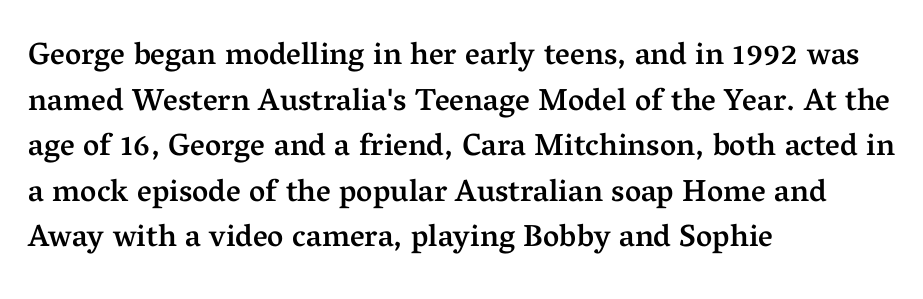
The foot of each line stays bare and open. Inter-character spacing is left at the font's built-in metrics. Italic: no, the glyphs are upright roman. Examine the stroke ends and you'll spot serifs. The face used here is a semibold: visibly heavier than regular, lighter than bold. A typesetter would call this leading conventional body-copy spacing.
